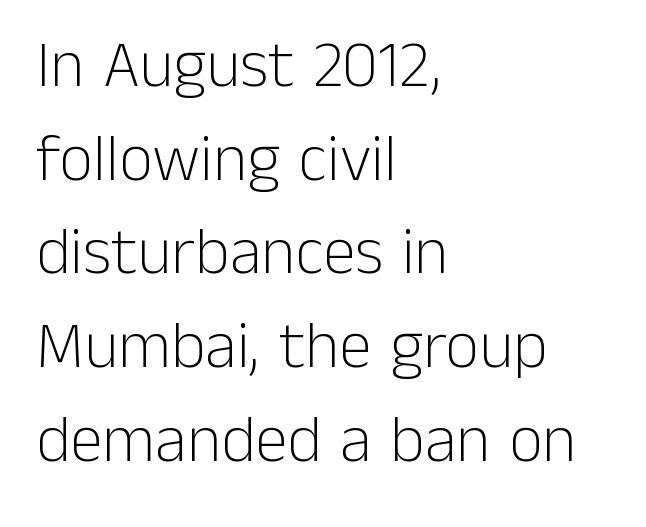
{"serif": "no", "italic": "no", "bold": "no", "weight": "light", "width": "normal", "stroke_contrast": "low", "x_height": "medium", "monospaced": "no", "underline": "no", "align": "left", "line_spacing": "normal", "line_spacing_ratio": 1.42, "letter_spacing": "normal", "letter_spacing_em": 0.0, "glyph_px": 66}
